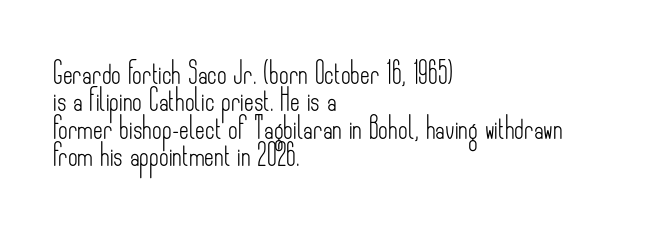
Reading down the block, your eye returns to a fixed left position each line. The weight tops out at a normal text grade. Interline gaps are of average width in this sample. The letters sit at their default tracking, neither squeezed nor spread.
